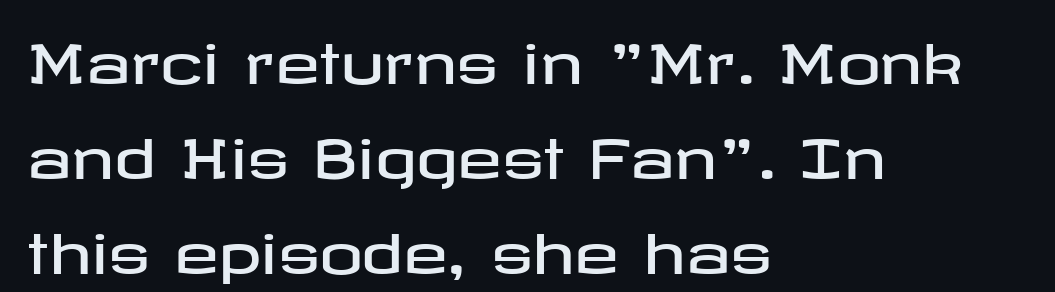
Q: Is the text italic (slanted)? A: No, it is upright.
Q: Is the typeface a serif or a sans-serif typeface? A: Sans-serif.
Q: Is the text underlined? A: No.
Q: How is the paragraph aligned? A: Left-aligned.
Q: Is the spacing between letters normal or unusually wide? A: Normal.
Q: Width (condensed, normal, or wide)? A: Wide.
Q: Stroke contrast? A: Low.
Q: x-height? A: Medium.
